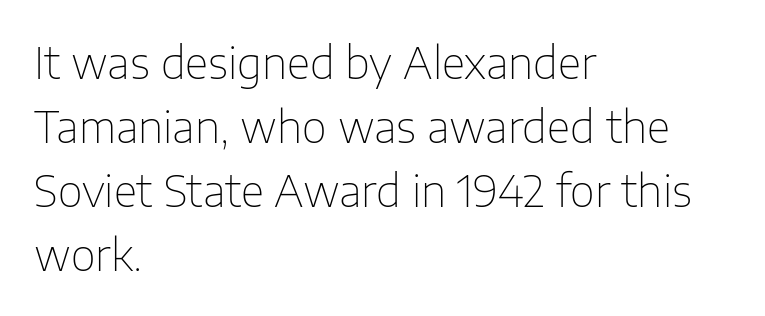
The image shows 43 px thin sans-serif type, upright; set left-aligned, normal line spacing (1.49x), normal letter spacing, not underlined; low stroke contrast and a medium x-height.
